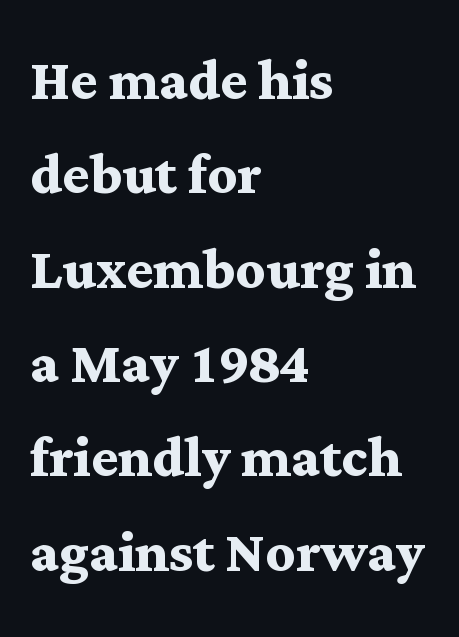
Q: Is the text bold? A: Yes.
Q: Is the text italic (slanted)? A: No, it is upright.
Q: Is the typeface a serif or a sans-serif typeface? A: Serif.
Q: Is the text underlined? A: No.
Q: How is the paragraph aligned? A: Left-aligned.
Q: Is the spacing between letters normal or unusually wide? A: Normal.
Q: Is the spacing between lines tight, normal or loose? A: Normal.
Q: Width (condensed, normal, or wide)? A: Wide.
Q: Stroke contrast? A: Medium.
Q: x-height? A: Medium.
Q: Monospaced? A: No.
